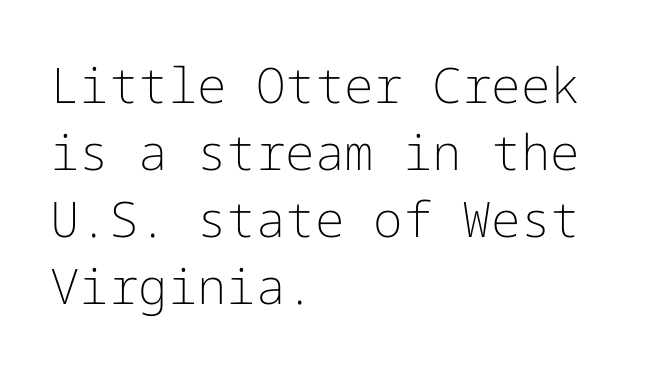
Q: Is the text bold? A: No.
Q: Is the text italic (slanted)? A: No, it is upright.
Q: Is the typeface a serif or a sans-serif typeface? A: Sans-serif.
Q: Is the text underlined? A: No.
Q: How is the paragraph aligned? A: Left-aligned.
Q: Is the spacing between letters normal or unusually wide? A: Normal.
Q: Is the spacing between lines tight, normal or loose? A: Normal.
Q: Width (condensed, normal, or wide)? A: Normal.
Q: Stroke contrast? A: Low.
Q: x-height? A: Medium.
